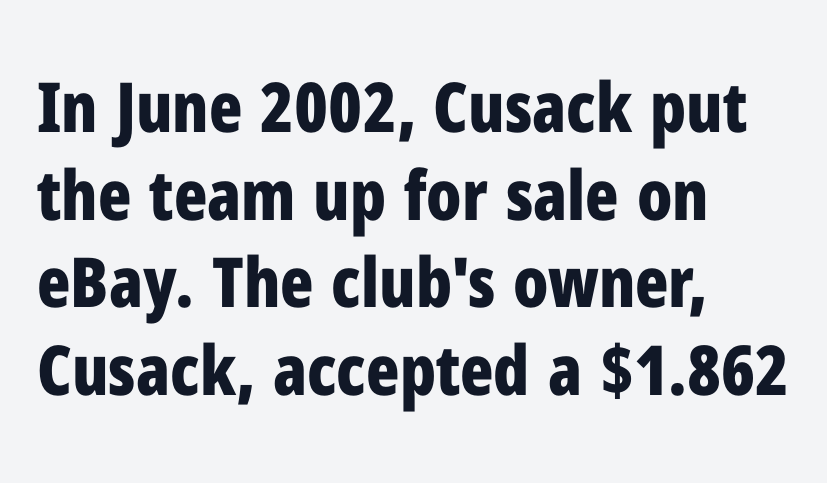
The image shows 69 px bold, condensed sans-serif type, upright; set left-aligned, normal line spacing (1.27x), normal letter spacing, not underlined; low stroke contrast and a medium x-height.
